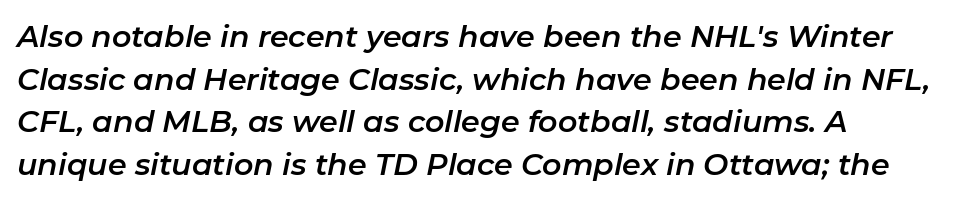
{"italic": "yes", "lean": "right", "slant_degrees": 11, "width": "normal", "stroke_contrast": "low", "x_height": "medium", "monospaced": "no", "underline": "no", "align": "left", "line_spacing": "normal", "line_spacing_ratio": 1.42, "letter_spacing": "normal", "letter_spacing_em": 0.0, "glyph_px": 30}
